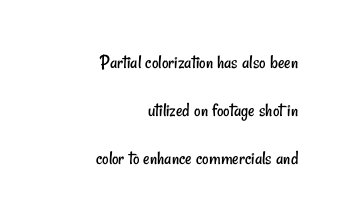
The image shows 20 px text type; set right-aligned, loose line spacing (2.4x), normal letter spacing, not underlined.
